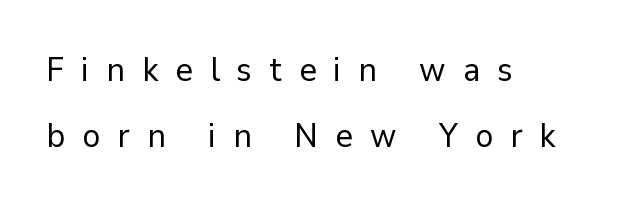
Q: Is the text bold? A: No.
Q: Is the text italic (slanted)? A: No, it is upright.
Q: Is the typeface a serif or a sans-serif typeface? A: Sans-serif.
Q: Is the text underlined? A: No.
Q: How is the paragraph aligned? A: Left-aligned.
Q: Is the spacing between letters normal or unusually wide? A: Unusually wide.
Q: Is the spacing between lines tight, normal or loose? A: Loose.
Q: Width (condensed, normal, or wide)? A: Normal.
Q: Stroke contrast? A: Low.
Q: x-height? A: Medium.
Q: Monospaced? A: No.
